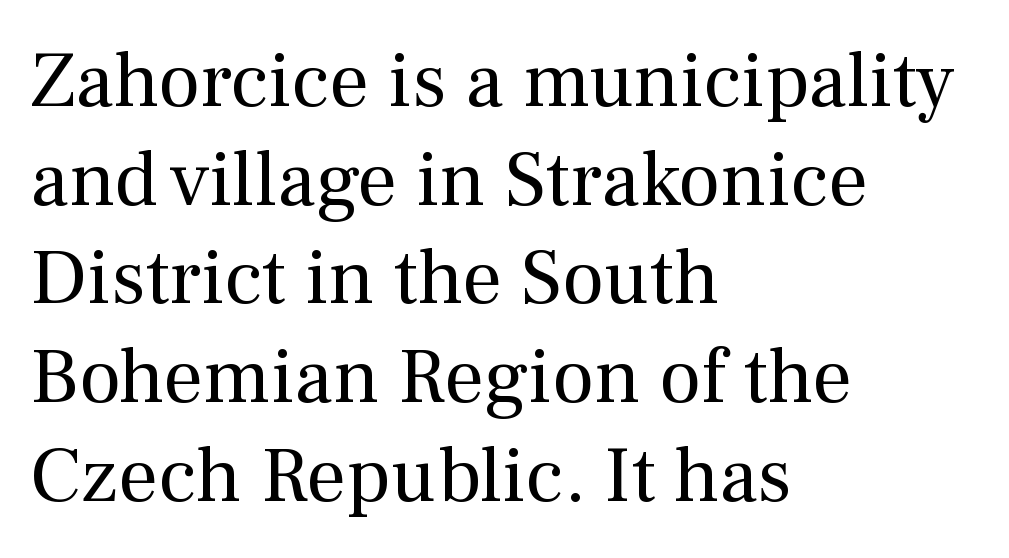
{"serif": "yes", "italic": "no", "bold": "no", "weight": "regular", "width": "normal", "stroke_contrast": "medium", "x_height": "medium", "monospaced": "no", "underline": "no", "align": "left", "line_spacing": "normal", "line_spacing_ratio": 1.25, "letter_spacing": "normal", "letter_spacing_em": 0.0, "glyph_px": 79}
